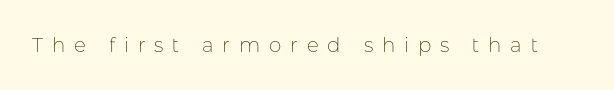
The image shows 20 px text type, upright; set unusually wide letter spacing (+0.44 em), not underlined.
